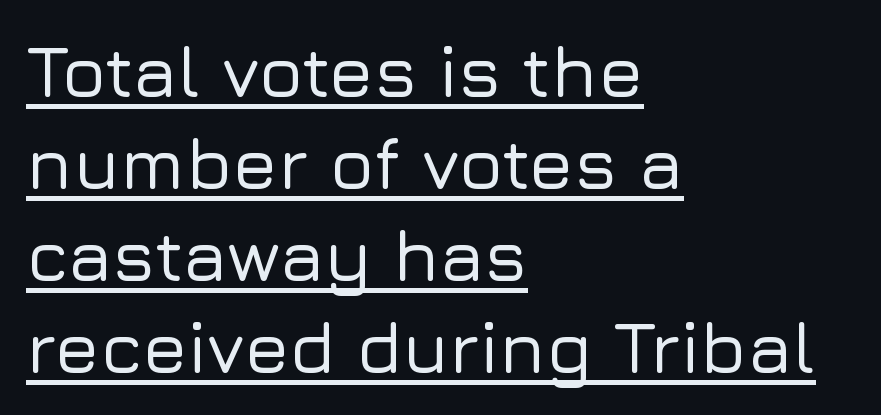
{"serif": "no", "italic": "no", "width": "normal", "stroke_contrast": "low", "x_height": "medium", "monospaced": "no", "underline": "yes", "align": "left", "line_spacing": "normal", "line_spacing_ratio": 1.26, "letter_spacing": "normal", "letter_spacing_em": 0.0, "glyph_px": 73}
